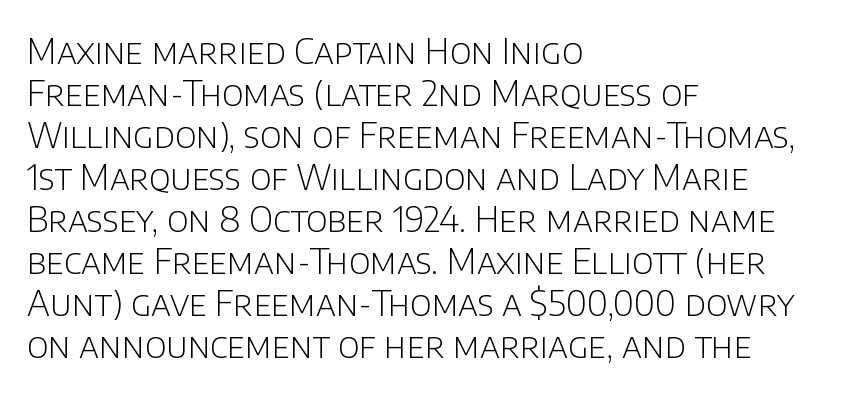
A light-to-regular cut is what we see here. Plain, unruled lines of type. Think of a printed novel: that variable character pitch is what you see here. Ascenders rise straight up at ninety degrees. Look at the tracking — it's just the regular setting, nothing added. This sample is left-justified, so line endings fall wherever the words run out.
